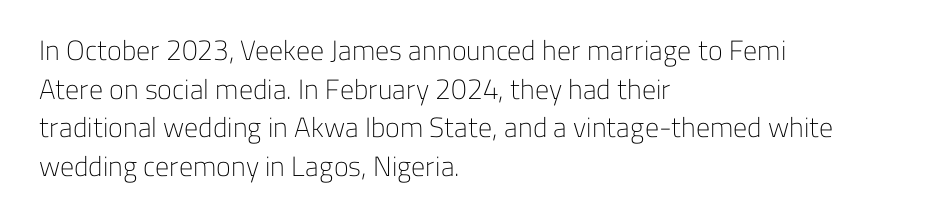
{"serif": "no", "italic": "no", "bold": "no", "weight": "light", "width": "normal", "stroke_contrast": "low", "x_height": "medium", "monospaced": "no", "underline": "no", "align": "left", "line_spacing": "normal", "line_spacing_ratio": 1.38, "letter_spacing": "normal", "letter_spacing_em": 0.0, "glyph_px": 28}
